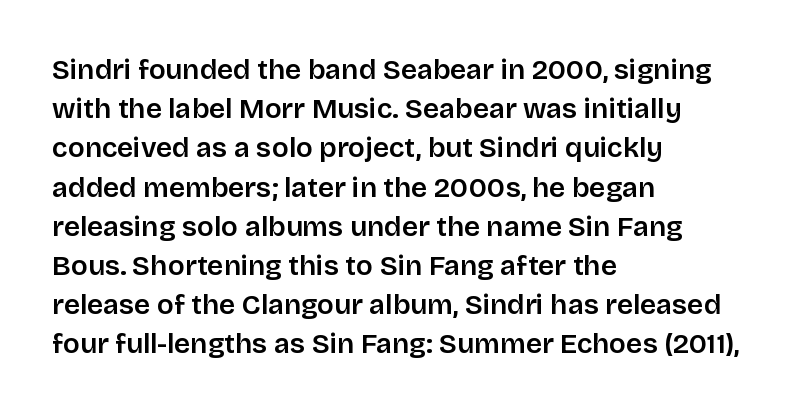
The type is set solid horizontally, with unmodified tracking. Check under the words: just untouched page. The glyphs in this specimen are sans serif. The face used here is proportionally spaced, like ordinary book or web type.
